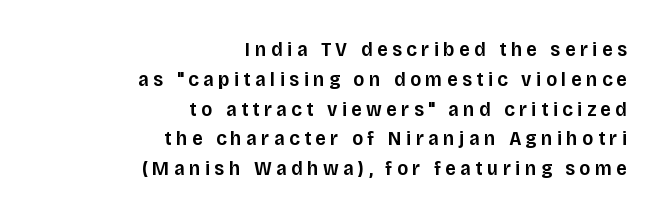
Students, observe: this is what conventionally led text looks like. The text block is weighted toward the right margin, trailing off unevenly leftward. The zone under the glyphs is completely vacant. The sample has been set in demibold, a notch under bold. Someone cranked the tracking dial way up on this one. If you drew a line through each stem, it would be perfectly vertical.
